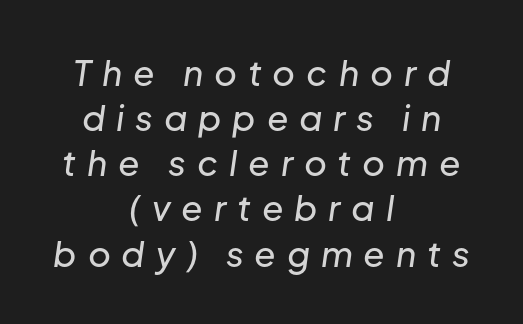
{"italic": "yes", "lean": "right", "slant_degrees": 8, "width": "normal", "stroke_contrast": "low", "x_height": "medium", "monospaced": "no", "underline": "no", "align": "center", "line_spacing": "normal", "line_spacing_ratio": 1.29, "letter_spacing": "wide", "letter_spacing_em": 0.31, "glyph_px": 35}
